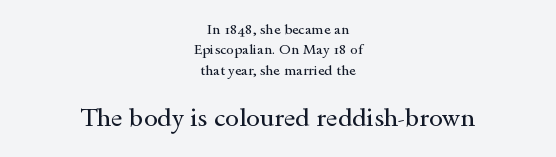
The image shows 25 px text type, upright; set centered, normal line spacing (1.45x), normal letter spacing, not underlined; the second (bottom) block is 1.79x larger.
